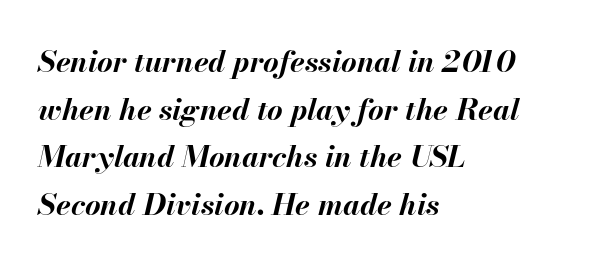
The image shows 30 px bold type, italic (leaning right); set left-aligned, normal line spacing (1.59x), normal letter spacing, not underlined; medium stroke contrast and a small x-height.
